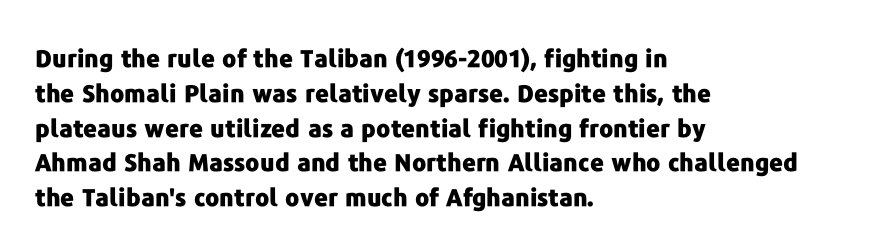
The image shows 24 px bold type, upright; set left-aligned, normal line spacing (1.45x), normal letter spacing, not underlined.
